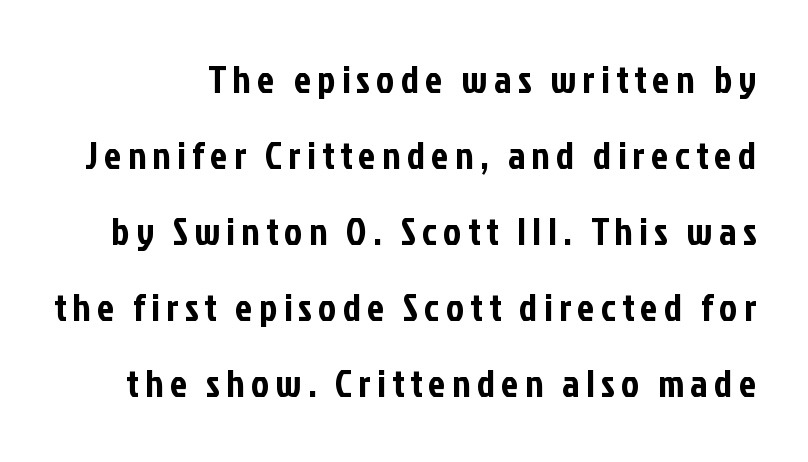
Every stem runs plumb, perpendicular to the baseline. The glyphs in this specimen are sans serif. A typesetter would call this leading open, well beyond the default. Note the varied advance widths — an 'i' is clearly narrower than an 'm'. This rendering features lettering with no underline.
